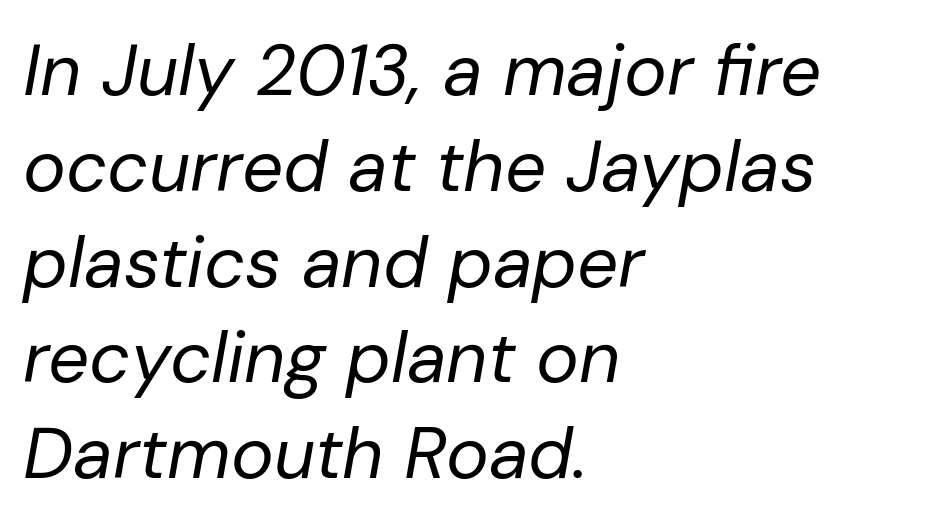
The image shows 72 px regular-weight type, italic (leaning right); set left-aligned, normal line spacing (1.33x), normal letter spacing, not underlined; low stroke contrast and a medium x-height.
